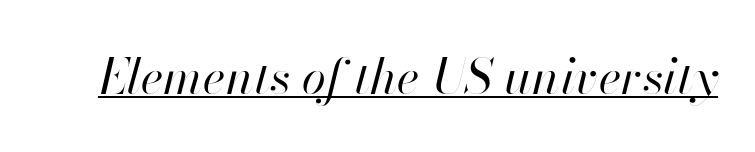
Q: Is the text bold? A: No.
Q: Is the text italic (slanted)? A: Yes, it leans right by about 13 degrees.
Q: Is the text underlined? A: Yes.
Q: Is the spacing between letters normal or unusually wide? A: Normal.
Q: Width (condensed, normal, or wide)? A: Normal.
Q: Stroke contrast? A: High.
Q: x-height? A: Small.
Q: Monospaced? A: No.
